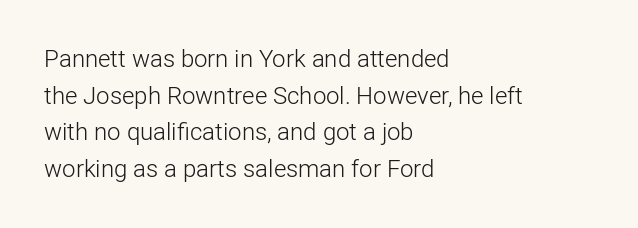
{"italic": "no", "bold": "no", "underline": "no", "align": "left", "line_spacing": "normal", "line_spacing_ratio": 1.53, "letter_spacing": "normal", "letter_spacing_em": 0.0, "glyph_px": 24}
